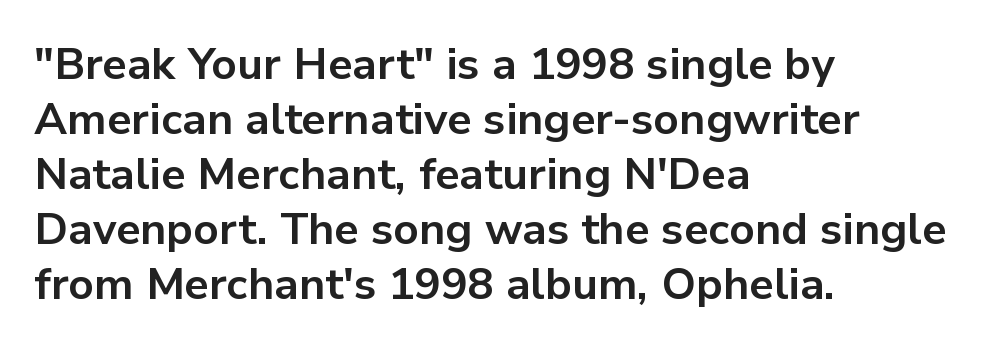
Each word holds together tightly as a unit, with standard inter-letter gaps. Unlike italic type, these characters show no tilt at all. You could not count columns in this text — the font is proportionally spaced. Casual observation: everything's shoved over to the left.
